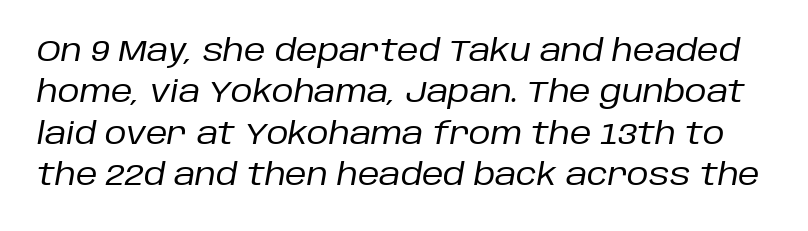
Q: Is the text bold? A: No.
Q: Is the text italic (slanted)? A: Yes, it leans right by about 10 degrees.
Q: Is the text underlined? A: No.
Q: Is the spacing between letters normal or unusually wide? A: Normal.
Q: Is the spacing between lines tight, normal or loose? A: Normal.
Q: Width (condensed, normal, or wide)? A: Normal.
Q: Stroke contrast? A: Low.
Q: x-height? A: Large.
Q: Monospaced? A: No.
